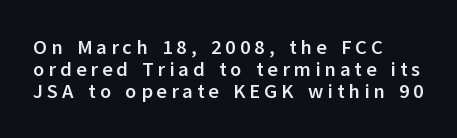
{"italic": "no", "bold": "yes", "underline": "no", "align": "left", "line_spacing": "tight", "line_spacing_ratio": 1.09, "letter_spacing": "wide", "letter_spacing_em": 0.2, "glyph_px": 20}
